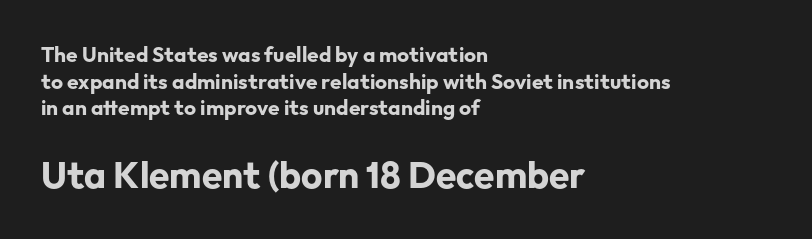
Think of a printed novel: that variable character pitch is what you see here. The typography opts for an upright posture over an oblique one. Is the letter spacing exaggerated? No — it looks like the ordinary default. Short and long lines alike share a common starting point at left. This block has exactly the height ordinary leading produces. Caption: bold face, heavy strokes.
